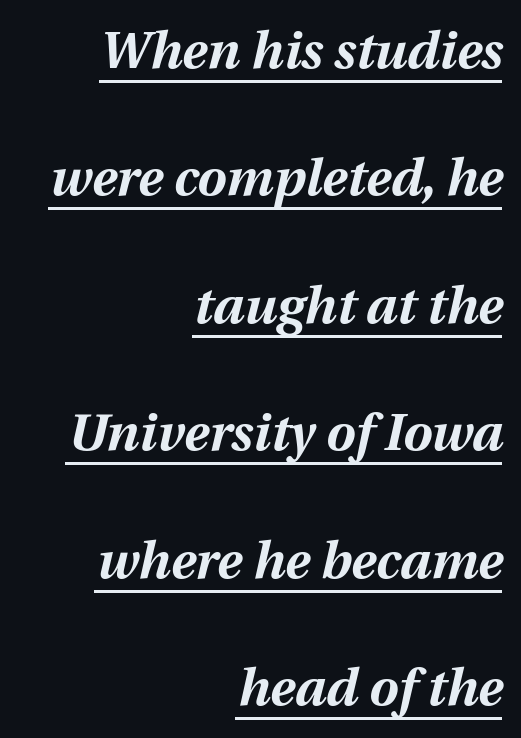
The image shows 52 px bold type, italic (leaning right); set right-aligned, loose line spacing (2.45x), normal letter spacing, underlined; medium stroke contrast and a medium x-height.
